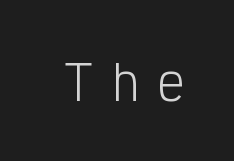
Substantial extra tracking has been applied to these lines. Letters have the restrained weight of plain body copy at most. Font category for this specimen: sans-serif. Unmarked baselines from the first word to the last. Posture: vertical.
